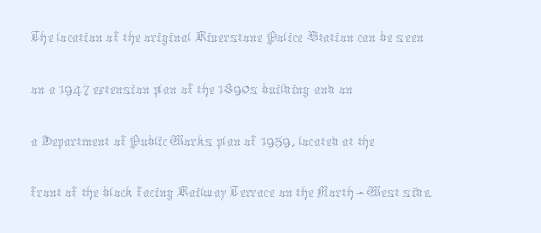
The image shows 33 px thin type, upright; set left-aligned, normal line spacing (1.57x), normal letter spacing, not underlined; medium stroke contrast and a medium x-height.
